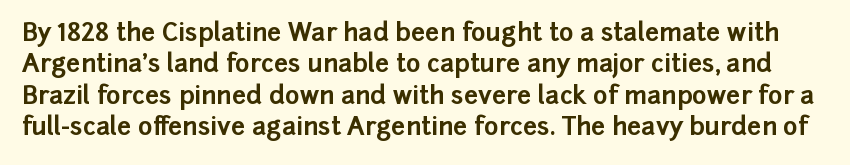
{"italic": "no", "bold": "yes", "underline": "no", "line_spacing": "normal", "line_spacing_ratio": 1.26, "letter_spacing": "normal", "letter_spacing_em": 0.0, "glyph_px": 25}
